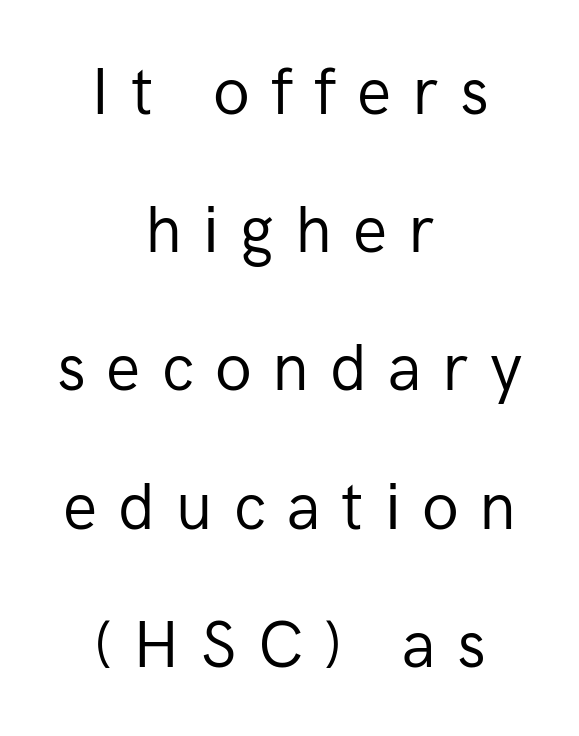
The image shows 64 px regular-weight sans-serif type, upright; set centered, loose line spacing (2.16x), unusually wide letter spacing (+0.33 em), not underlined; low stroke contrast and a medium x-height.
